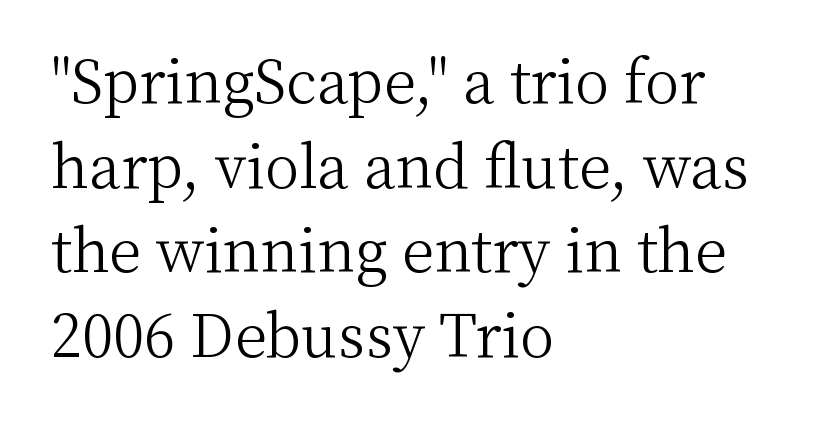
The letterforms sit shoulder to shoulder at normal distance. Has an underline been added? It has not. You could not count columns in this text — the font is proportionally spaced. Heaviness? Minimal to ordinary, like unemphasized prose.
